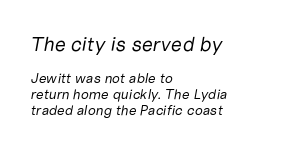
The image shows 20 px text type, italic (leaning right); set left-aligned, tight line spacing (1.12x), normal letter spacing, not underlined; the first (top) block is 1.43x larger.
